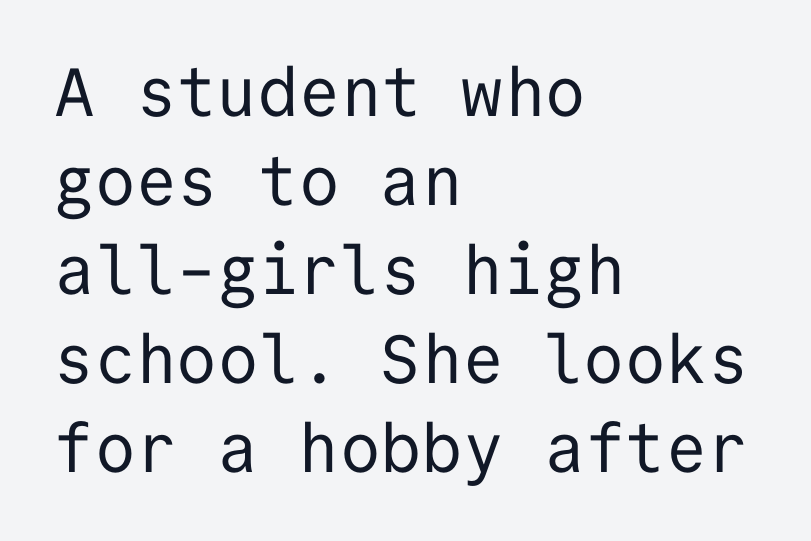
Q: Is the text bold? A: No.
Q: Is the text italic (slanted)? A: No, it is upright.
Q: Is the typeface a serif or a sans-serif typeface? A: Sans-serif.
Q: Is the text underlined? A: No.
Q: How is the paragraph aligned? A: Left-aligned.
Q: Is the spacing between letters normal or unusually wide? A: Normal.
Q: Is the spacing between lines tight, normal or loose? A: Normal.
Q: Width (condensed, normal, or wide)? A: Normal.
Q: Stroke contrast? A: Low.
Q: x-height? A: Medium.
Q: Monospaced? A: Yes.
